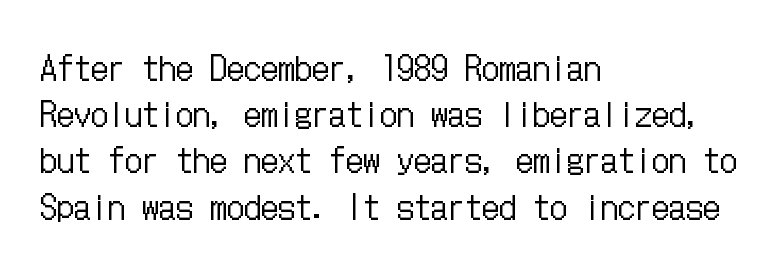
Q: Is the text bold? A: No.
Q: Is the text italic (slanted)? A: No, it is upright.
Q: Is the text underlined? A: No.
Q: How is the paragraph aligned? A: Left-aligned.
Q: Is the spacing between letters normal or unusually wide? A: Normal.
Q: Is the spacing between lines tight, normal or loose? A: Normal.
Q: Width (condensed, normal, or wide)? A: Condensed.
Q: Stroke contrast? A: Low.
Q: x-height? A: Medium.
